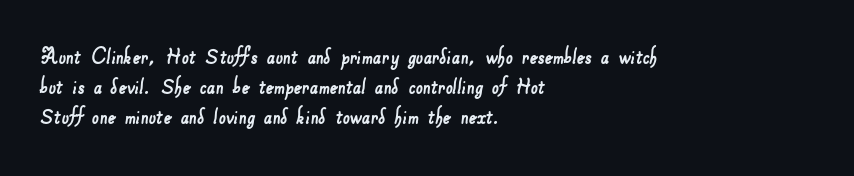
{"underline": "no", "align": "left", "line_spacing_ratio": 1.2, "letter_spacing": "normal", "letter_spacing_em": 0.0, "glyph_px": 25}
